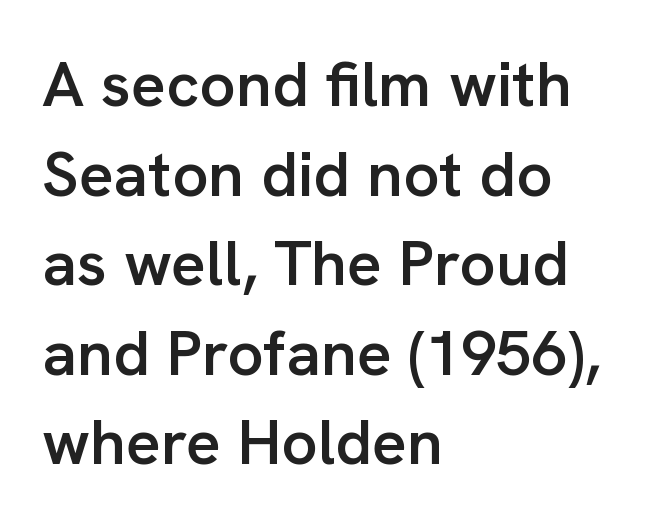
{"serif": "no", "italic": "no", "bold": "semi", "weight": "semibold", "width": "normal", "stroke_contrast": "low", "x_height": "medium", "monospaced": "no", "underline": "no", "align": "left", "line_spacing": "normal", "line_spacing_ratio": 1.4, "letter_spacing": "normal", "letter_spacing_em": 0.0, "glyph_px": 64}
